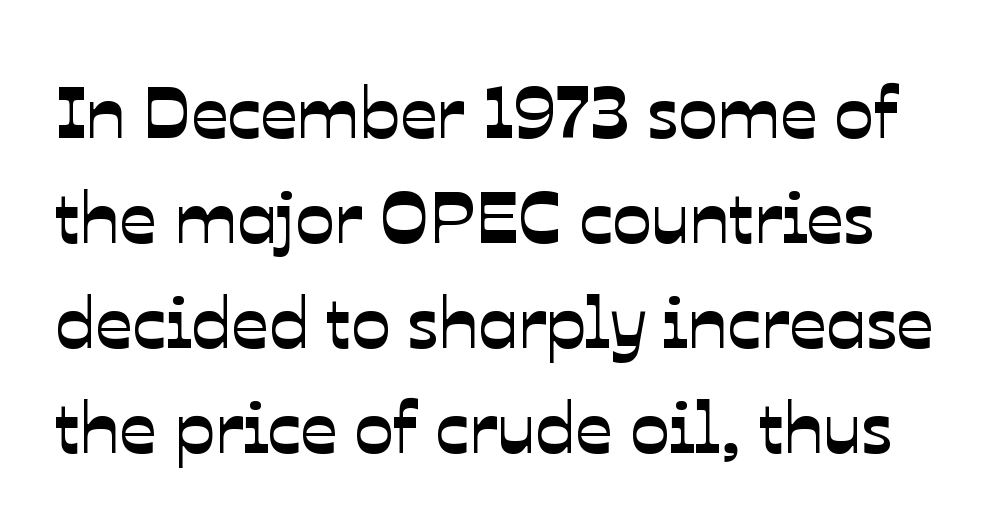
{"serif": "no", "width": "normal", "stroke_contrast": "low", "x_height": "medium", "monospaced": "no", "underline": "no", "line_spacing": "normal", "line_spacing_ratio": 1.44, "letter_spacing": "normal", "letter_spacing_em": 0.0, "glyph_px": 73}
